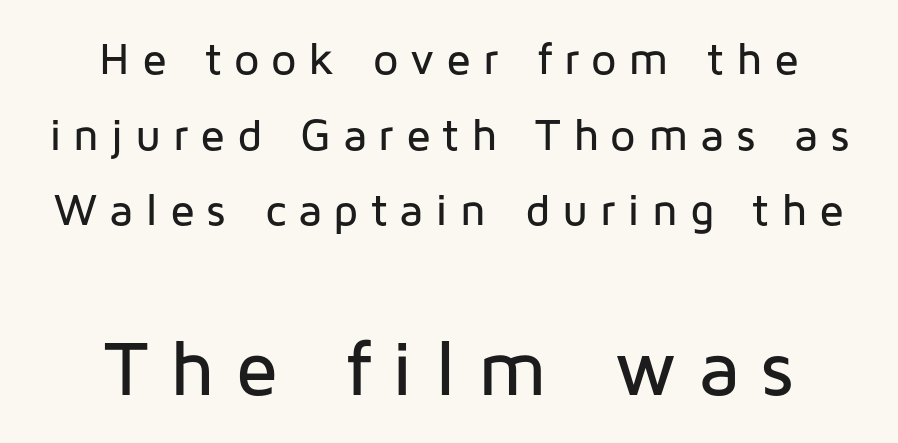
{"serif": "no", "italic": "no", "width": "normal", "stroke_contrast": "low", "x_height": "medium", "monospaced": "no", "underline": "no", "align": "center", "line_spacing": "normal", "line_spacing_ratio": 1.68, "letter_spacing": "wide", "letter_spacing_em": 0.26, "larger_block": "second", "size_ratio": 1.73, "glyph_px": 78}
